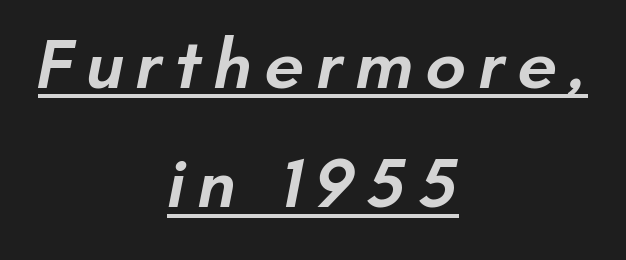
Both edges are ragged and mirror each other, which tells us the setting is centered. These lines sit exactly where default settings would place them. A baseline rule has been typeset under these characters. The strokes are fattened partway — semibold, not bold. A sans-serif font was chosen for this passage. Do the characters align in a grid? No, the font is proportional.
